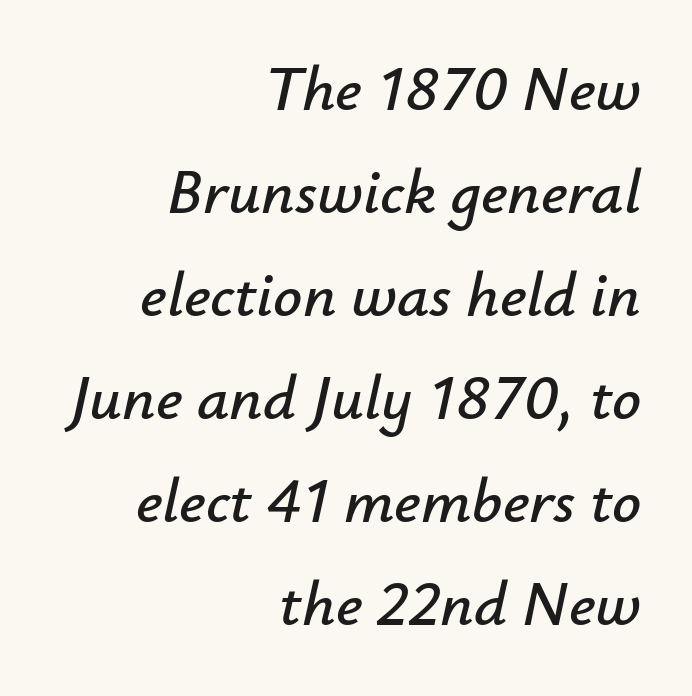
Q: Is the text italic (slanted)? A: Yes, it leans right by about 12 degrees.
Q: Is the text underlined? A: No.
Q: How is the paragraph aligned? A: Right-aligned.
Q: Is the spacing between letters normal or unusually wide? A: Normal.
Q: Is the spacing between lines tight, normal or loose? A: Normal.
Q: Width (condensed, normal, or wide)? A: Normal.
Q: Stroke contrast? A: Low.
Q: x-height? A: Small.
Q: Monospaced? A: No.
